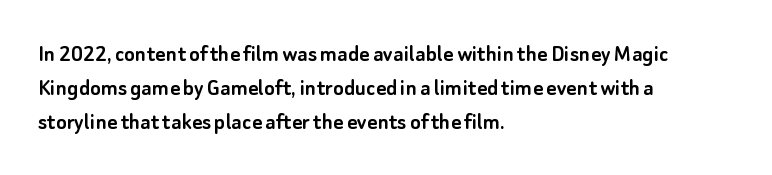
The image shows 25 px text type, upright; set left-aligned, normal line spacing (1.36x), normal letter spacing, not underlined.
